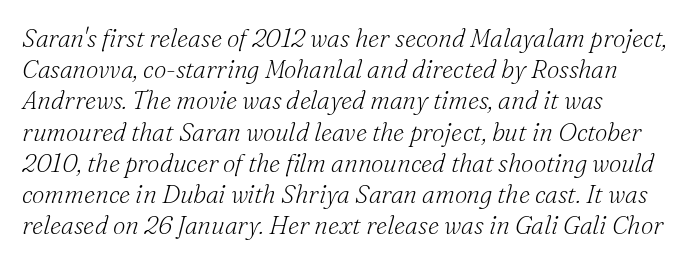
The typeface has the unassuming heft of standard copy or less. In terms of posture, this sample is oblique. Characters follow at the spacing the type designer built in. Just letters on the line, the space beneath them empty. Vertical spacing — default.
